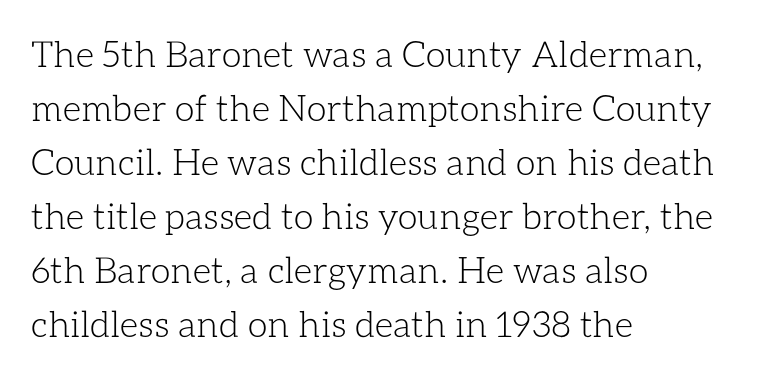
Glance below the letters and you will spot only blank space. Typeset ragged right — the left edge is the straight one. Varying glyph widths throughout — classic text-font behaviour. Caption: standard tracking, unaltered. This sample uses an upright cut, with every glyph sitting square on the baseline. Caption: face not bold, strokes unweighted.
